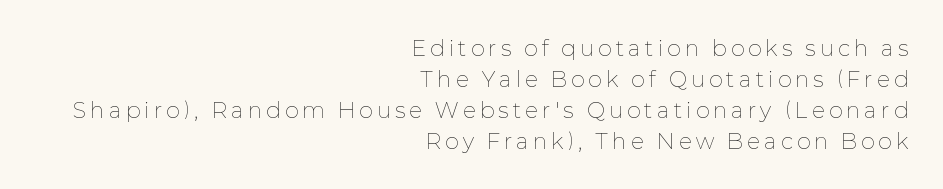
Whoever set this chose a conventional vertical rhythm. Lines of text with bare space underneath. The specimen reads as upright at a glance. Inter-character spacing is expanded well beyond the font's built-in metrics. The characters are drawn with everyday or finer stroke widths. Does the copy run flush right? Yes — the right margin is perfectly even.
